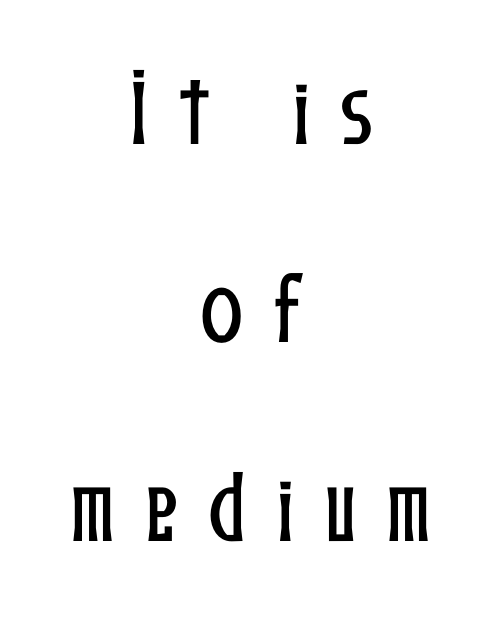
The image shows 80 px condensed type, upright; set centered, loose line spacing (2.48x), unusually wide letter spacing (+0.37 em), not underlined; low stroke contrast and a medium x-height.
